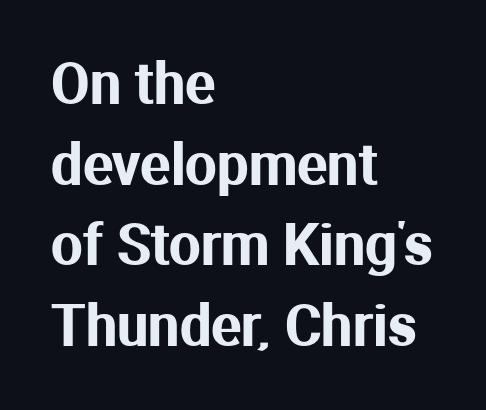
Words float on clear page, feet unadorned. A classic flush-left, rag-right setting is used for this passage. Here the glyphs are tracked normally, forming tight word shapes. The rendering uses a moderate line-height, typical for paragraphs. Vertical strokes here are truly vertical. This is sans-serif lettering, the kind often seen on screens and signage.
